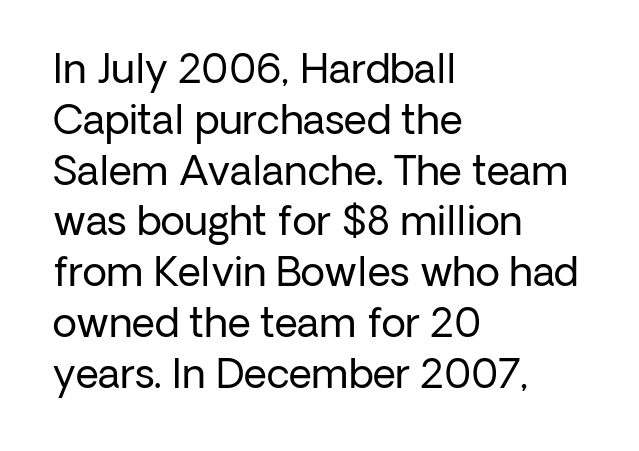
The image shows 40 px regular-weight sans-serif type, upright; set left-aligned, normal line spacing (1.27x), normal letter spacing, not underlined; low stroke contrast and a medium x-height.
